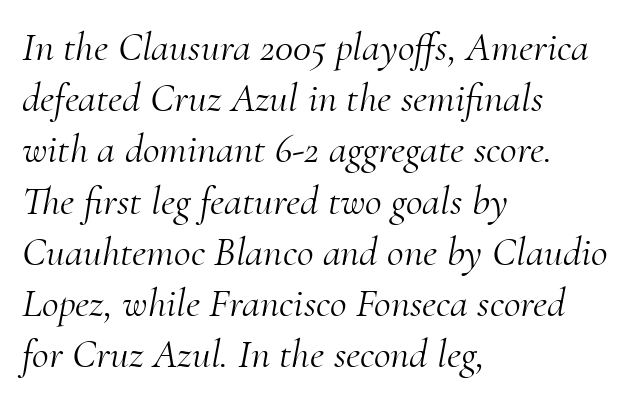
Q: Is the text bold? A: No.
Q: Is the text italic (slanted)? A: Yes, it leans right by about 10 degrees.
Q: Is the typeface a serif or a sans-serif typeface? A: Serif.
Q: Is the text underlined? A: No.
Q: How is the paragraph aligned? A: Left-aligned.
Q: Is the spacing between letters normal or unusually wide? A: Normal.
Q: Is the spacing between lines tight, normal or loose? A: Normal.
Q: Width (condensed, normal, or wide)? A: Normal.
Q: Stroke contrast? A: Medium.
Q: x-height? A: Small.
Q: Monospaced? A: No.
